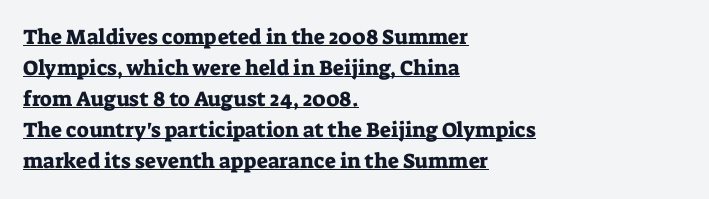
The image shows 21 px text type, upright; set left-aligned, normal line spacing (1.48x), normal letter spacing, underlined.
